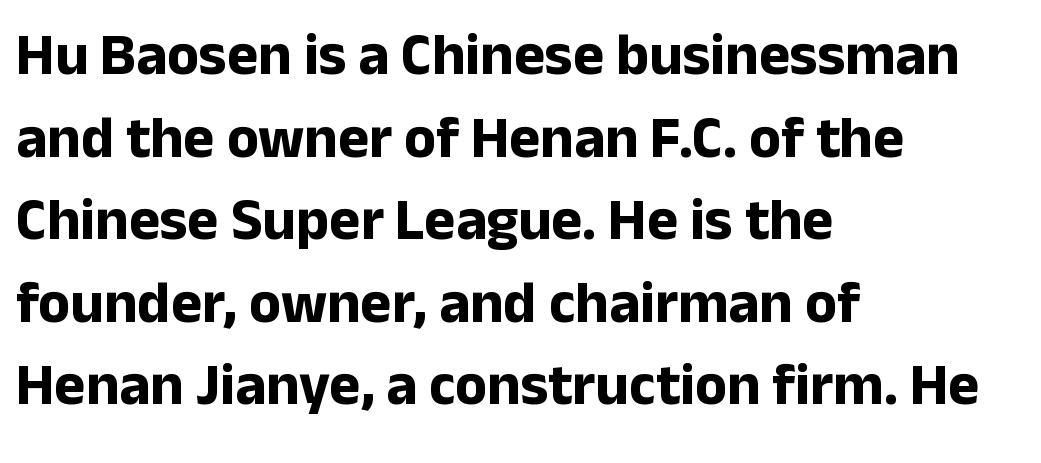
Character widths vary here, with narrow letters taking less room than wide ones. Ascenders rise straight up at ninety degrees. Honestly, the row spacing looks completely unremarkable. The strip under each line holds only bare page. Leftover space on each line is placed entirely after the last word. Is the type bold? Yes — the strokes are clearly thick and heavy.
